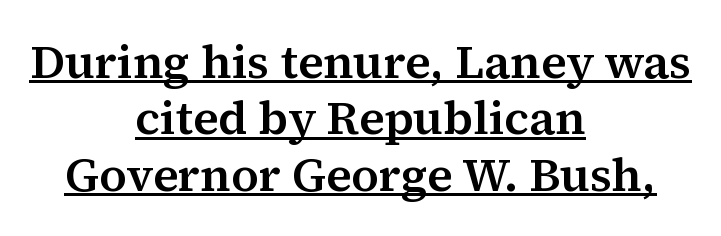
Q: Is the text italic (slanted)? A: No, it is upright.
Q: Is the typeface a serif or a sans-serif typeface? A: Serif.
Q: Is the text underlined? A: Yes.
Q: How is the paragraph aligned? A: Centered.
Q: Is the spacing between letters normal or unusually wide? A: Normal.
Q: Width (condensed, normal, or wide)? A: Normal.
Q: Stroke contrast? A: Medium.
Q: x-height? A: Medium.
Q: Monospaced? A: No.
